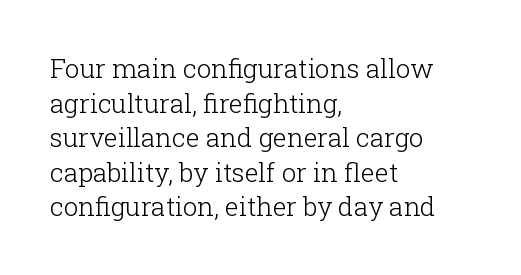
{"italic": "no", "bold": "no", "underline": "no", "align": "left", "line_spacing": "normal", "line_spacing_ratio": 1.33, "letter_spacing": "normal", "letter_spacing_em": 0.0, "glyph_px": 26}
